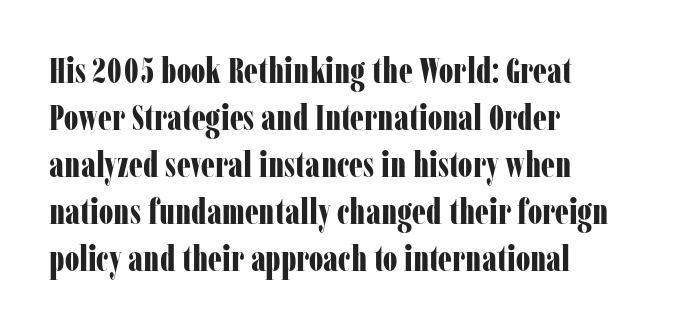
{"serif": "yes", "italic": "no", "bold": "yes", "weight": "bold", "width": "condensed", "stroke_contrast": "low", "x_height": "medium", "monospaced": "no", "underline": "no", "align": "left", "line_spacing": "normal", "line_spacing_ratio": 1.34, "letter_spacing": "normal", "letter_spacing_em": 0.0, "glyph_px": 35}
